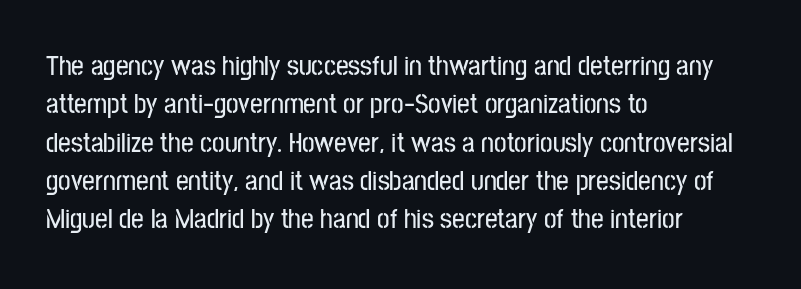
{"serif": "no", "italic": "no", "width": "condensed", "stroke_contrast": "low", "x_height": "medium", "monospaced": "no", "underline": "no", "align": "left", "line_spacing": "normal", "line_spacing_ratio": 1.37, "letter_spacing": "normal", "letter_spacing_em": 0.0, "glyph_px": 28}
